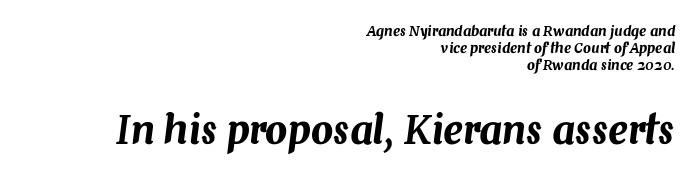
{"italic": "yes", "lean": "right", "slant_degrees": 7, "width": "normal", "stroke_contrast": "medium", "x_height": "medium", "monospaced": "no", "underline": "no", "align": "right", "line_spacing_ratio": 1.23, "letter_spacing": "normal", "letter_spacing_em": 0.0, "larger_block": "second", "size_ratio": 2.79, "glyph_px": 39}
